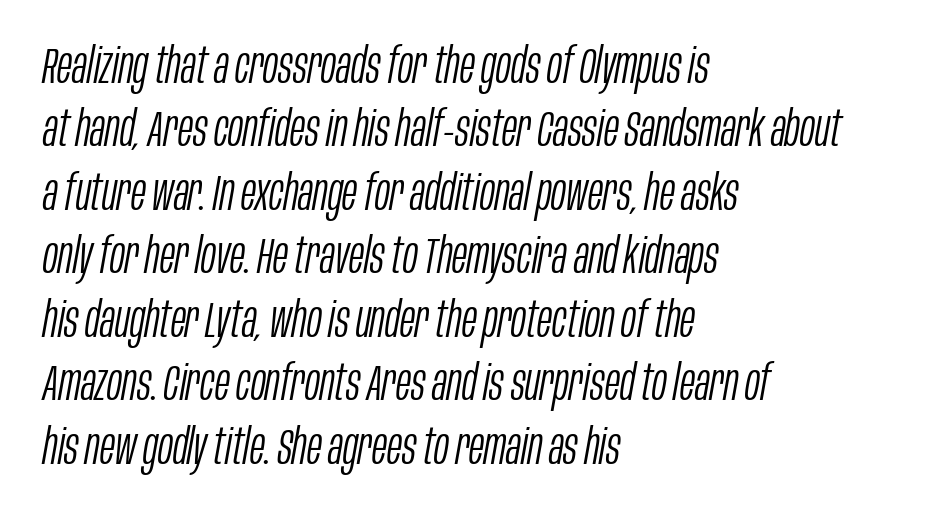
Q: Is the text bold? A: No.
Q: Is the text italic (slanted)? A: Yes, it leans right by about 10 degrees.
Q: Is the text underlined? A: No.
Q: How is the paragraph aligned? A: Left-aligned.
Q: Is the spacing between letters normal or unusually wide? A: Normal.
Q: Is the spacing between lines tight, normal or loose? A: Normal.
Q: Width (condensed, normal, or wide)? A: Condensed.
Q: Stroke contrast? A: Low.
Q: x-height? A: Large.
Q: Monospaced? A: No.
